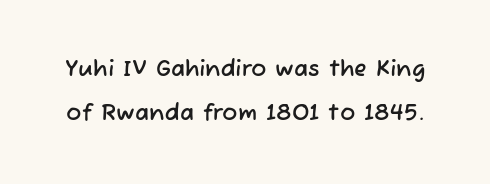
Inter-character spacing is left at the font's built-in metrics. Horizontal bands of white between lines are thick stripes. Rule under the text: the space is simply empty.
